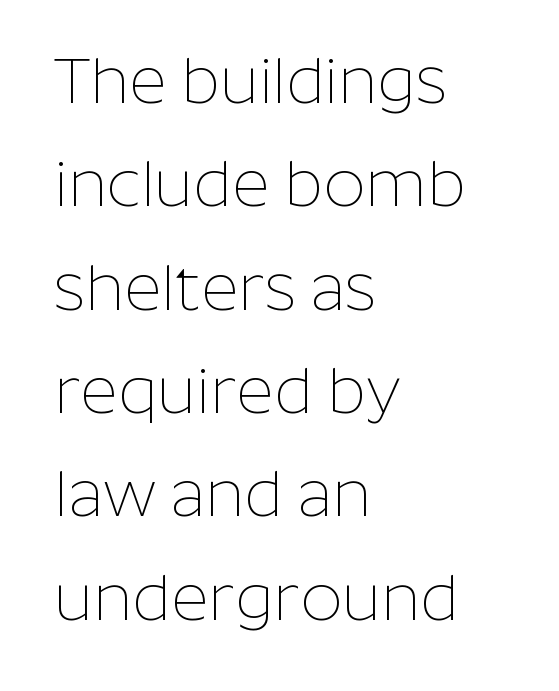
{"serif": "no", "italic": "no", "bold": "no", "weight": "thin", "width": "normal", "stroke_contrast": "low", "x_height": "medium", "monospaced": "no", "underline": "no", "align": "left", "line_spacing": "normal", "line_spacing_ratio": 1.59, "letter_spacing": "normal", "letter_spacing_em": 0.0, "glyph_px": 65}
